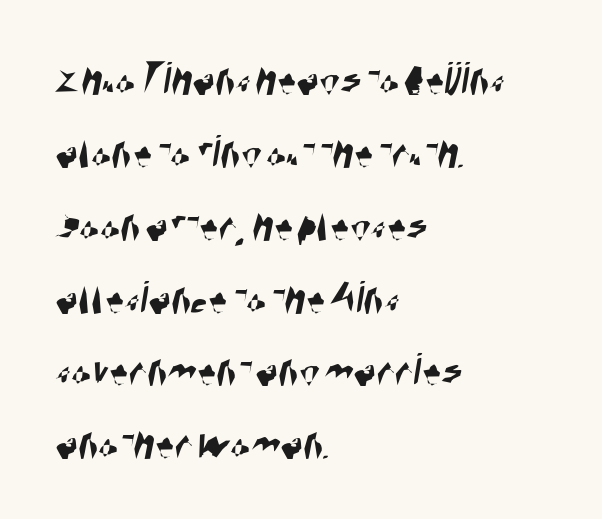
A normal amount of white space separates one row of letters from the next. Where is the straight margin? On the left. Font category for this specimen: sans-serif. Note the varied advance widths — an 'i' is clearly narrower than an 'm'. You could call the tracking neutral — neither tight nor loose.
